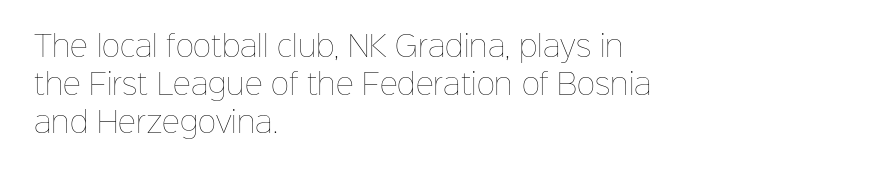
{"italic": "no", "bold": "no", "weight": "thin", "width": "normal", "stroke_contrast": "low", "x_height": "medium", "monospaced": "no", "underline": "no", "align": "left", "line_spacing": "normal", "line_spacing_ratio": 1.35, "letter_spacing": "normal", "letter_spacing_em": 0.0, "glyph_px": 28}
